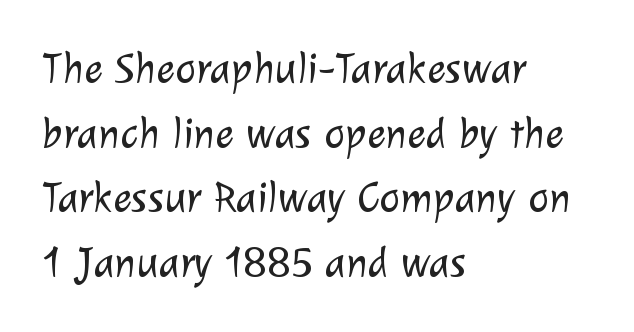
{"serif": "no", "bold": "no", "weight": "light", "width": "normal", "stroke_contrast": "low", "x_height": "medium", "monospaced": "no", "underline": "no", "align": "left", "line_spacing": "normal", "line_spacing_ratio": 1.47, "letter_spacing": "normal", "letter_spacing_em": 0.0, "glyph_px": 44}
